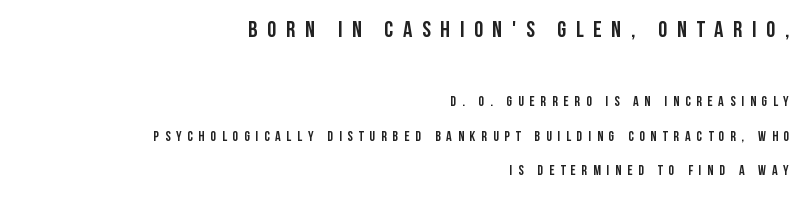
Type without underlining. Caption: upper text group enlarged, lower text group reduced. Characters remain perfectly vertical along every line. This is heavy type, rendered in bold. In terms of letterspacing, this is a distinctly airy, spread setting. The rendering uses a large line-height, opening up the rows.
